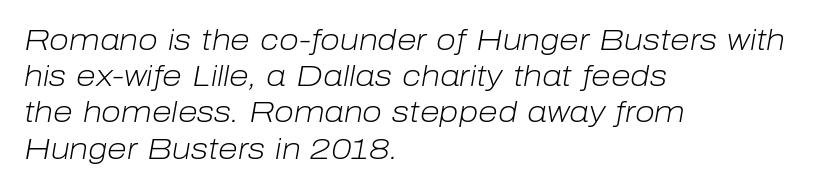
{"italic": "yes", "lean": "right", "slant_degrees": 10, "bold": "no", "weight": "light", "width": "normal", "stroke_contrast": "low", "x_height": "medium", "monospaced": "no", "underline": "no", "align": "left", "line_spacing": "normal", "line_spacing_ratio": 1.25, "letter_spacing": "normal", "letter_spacing_em": 0.0, "glyph_px": 29}
